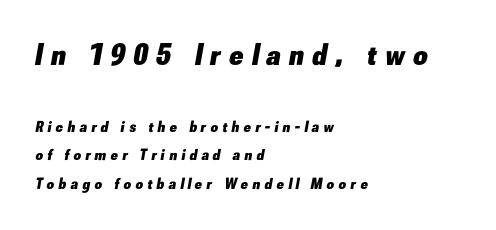
{"italic": "yes", "lean": "right", "slant_degrees": 10, "bold": "yes", "weight": "heavy", "width": "normal", "stroke_contrast": "low", "x_height": "small", "monospaced": "no", "underline": "no", "align": "left", "line_spacing_ratio": 1.8, "letter_spacing": "wide", "letter_spacing_em": 0.28, "larger_block": "first", "size_ratio": 1.94, "glyph_px": 31}
